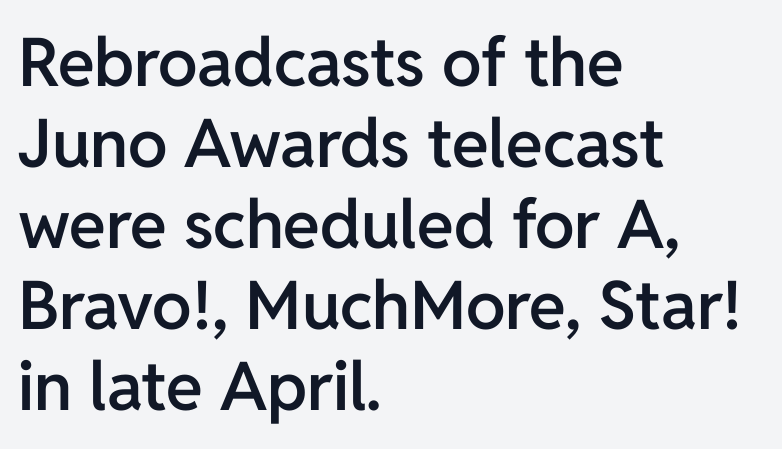
Q: Is the text bold? A: Semi-bold.
Q: Is the text italic (slanted)? A: No, it is upright.
Q: Is the typeface a serif or a sans-serif typeface? A: Sans-serif.
Q: Is the text underlined? A: No.
Q: How is the paragraph aligned? A: Left-aligned.
Q: Is the spacing between letters normal or unusually wide? A: Normal.
Q: Width (condensed, normal, or wide)? A: Normal.
Q: Stroke contrast? A: Low.
Q: x-height? A: Medium.
Q: Monospaced? A: No.
